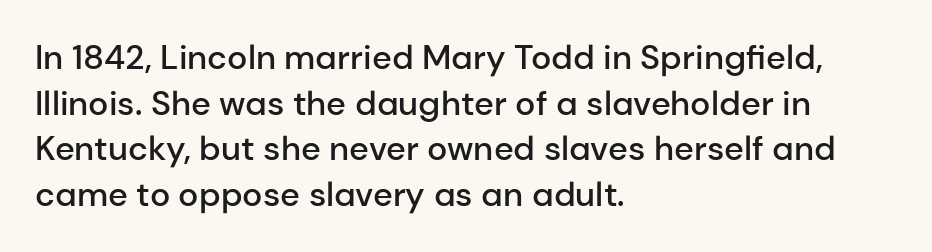
The image shows 34 px semibold sans-serif type, upright; set left-aligned, normal line spacing (1.34x), normal letter spacing, not underlined; low stroke contrast and a medium x-height.
